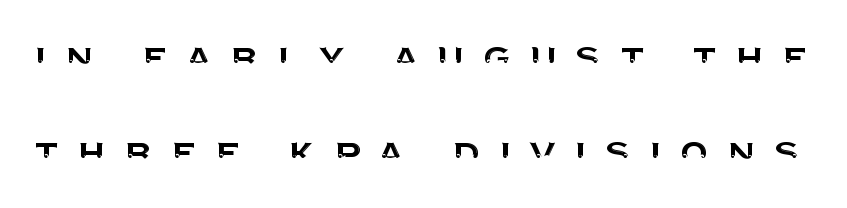
The image shows 47 px sans-serif type, upright; set loose line spacing (2.02x), unusually wide letter spacing (+0.35 em), not underlined; medium stroke contrast and a large x-height.
